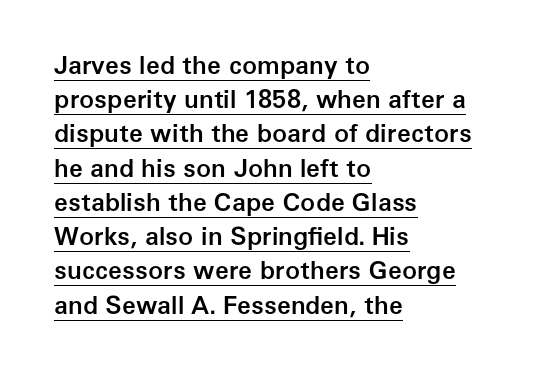
Q: Is the text bold? A: Semi-bold.
Q: Is the text italic (slanted)? A: No, it is upright.
Q: Is the text underlined? A: Yes.
Q: How is the paragraph aligned? A: Left-aligned.
Q: Is the spacing between letters normal or unusually wide? A: Normal.
Q: Is the spacing between lines tight, normal or loose? A: Normal.
